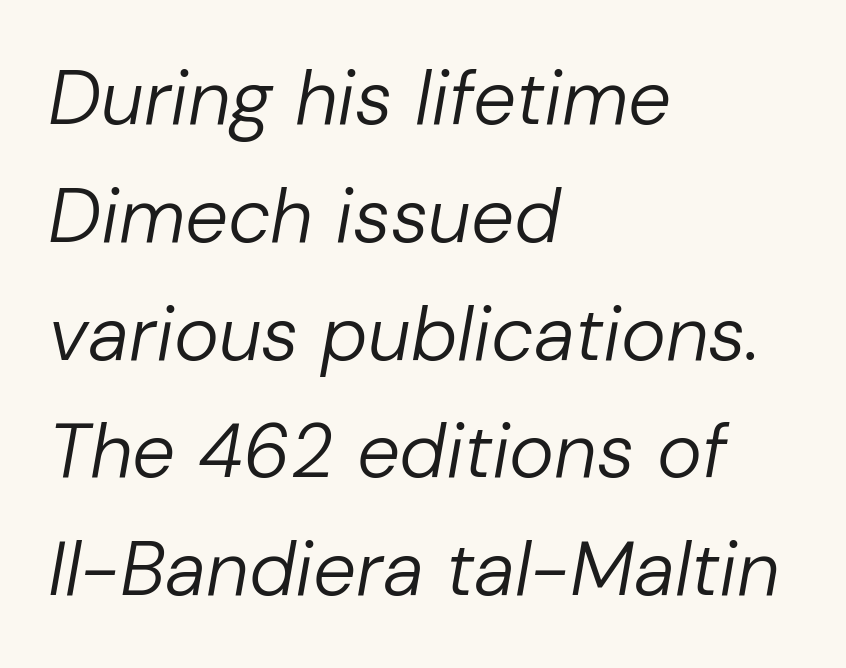
Does extra space separate the letters? No, they use regular spacing. Line spacing here is normal. The text carries the slant typical of an italic or oblique font. On a weight scale, this lands at 450 or below.
